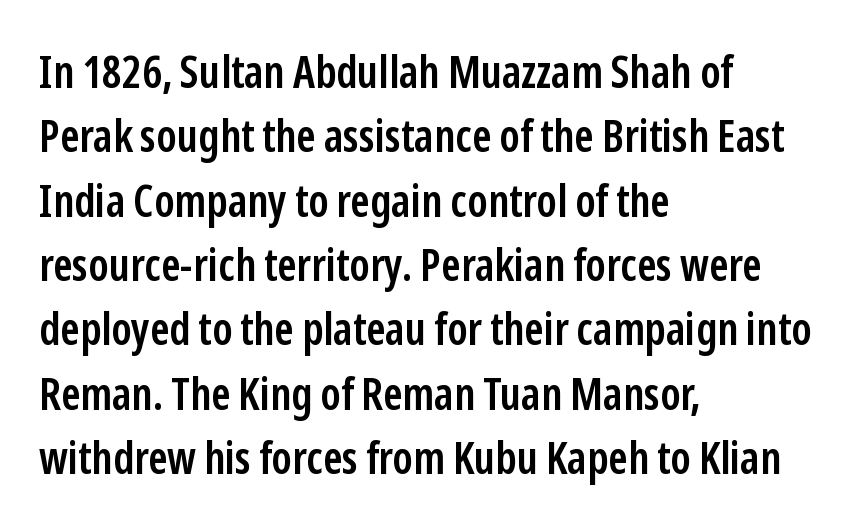
The image shows 45 px semibold, condensed sans-serif type, upright; set left-aligned, normal line spacing (1.43x), normal letter spacing, not underlined; low stroke contrast and a medium x-height.
